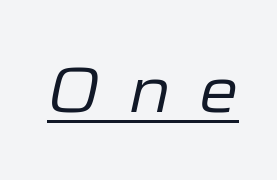
Q: Is the text bold? A: No.
Q: Is the text italic (slanted)? A: Yes, it leans right by about 12 degrees.
Q: Is the text underlined? A: Yes.
Q: Is the spacing between letters normal or unusually wide? A: Unusually wide.
Q: Width (condensed, normal, or wide)? A: Normal.
Q: Stroke contrast? A: Low.
Q: x-height? A: Medium.
Q: Monospaced? A: No.
